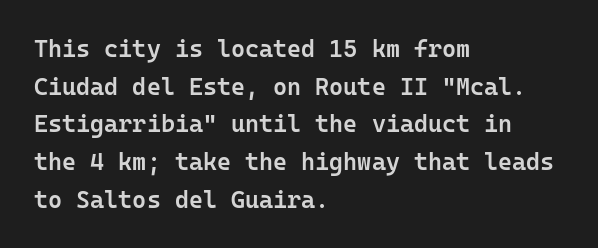
{"italic": "no", "bold": "semi", "underline": "no", "align": "left", "line_spacing": "normal", "line_spacing_ratio": 1.57, "letter_spacing": "normal", "letter_spacing_em": 0.0, "glyph_px": 24}
